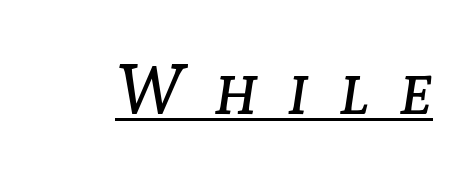
Q: Is the text bold? A: No.
Q: Is the text italic (slanted)? A: Yes, it leans right by about 8 degrees.
Q: Is the text underlined? A: Yes.
Q: Is the spacing between letters normal or unusually wide? A: Unusually wide.
Q: Width (condensed, normal, or wide)? A: Normal.
Q: Stroke contrast? A: Low.
Q: x-height? A: Medium.
Q: Monospaced? A: No.
